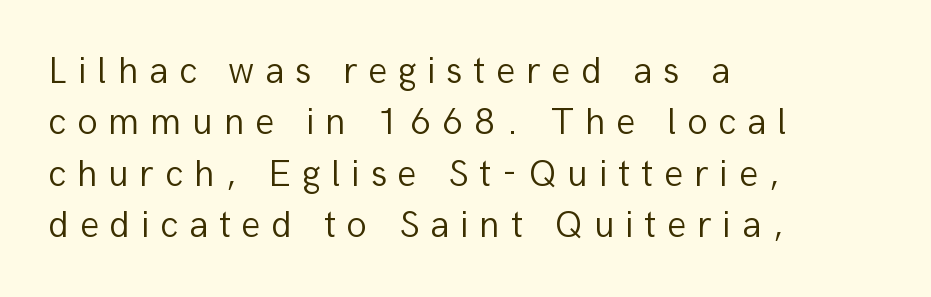
Q: Is the text bold? A: No.
Q: Is the text italic (slanted)? A: No, it is upright.
Q: Is the typeface a serif or a sans-serif typeface? A: Sans-serif.
Q: Is the text underlined? A: No.
Q: How is the paragraph aligned? A: Left-aligned.
Q: Is the spacing between letters normal or unusually wide? A: Unusually wide.
Q: Is the spacing between lines tight, normal or loose? A: Normal.
Q: Width (condensed, normal, or wide)? A: Normal.
Q: Stroke contrast? A: Low.
Q: x-height? A: Medium.
Q: Monospaced? A: No.
